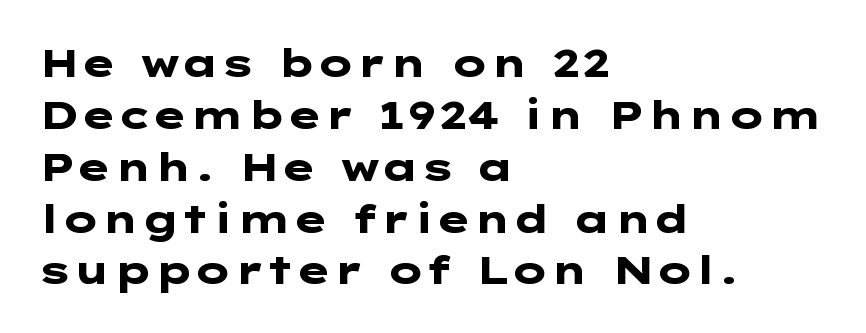
Q: Is the text bold? A: Yes.
Q: Is the text italic (slanted)? A: No, it is upright.
Q: Is the typeface a serif or a sans-serif typeface? A: Sans-serif.
Q: Is the text underlined? A: No.
Q: How is the paragraph aligned? A: Left-aligned.
Q: Is the spacing between letters normal or unusually wide? A: Normal.
Q: Is the spacing between lines tight, normal or loose? A: Normal.
Q: Width (condensed, normal, or wide)? A: Wide.
Q: Stroke contrast? A: Low.
Q: x-height? A: Medium.
